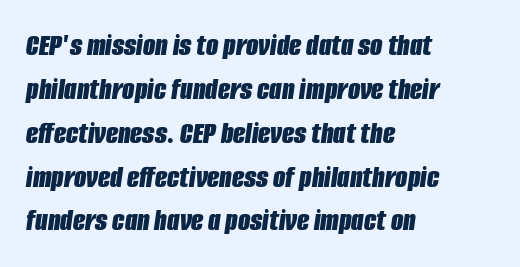
Q: Is the text bold? A: Yes.
Q: Is the text italic (slanted)? A: Yes, it leans right by about 8 degrees.
Q: Is the text underlined? A: No.
Q: How is the paragraph aligned? A: Left-aligned.
Q: Is the spacing between letters normal or unusually wide? A: Normal.
Q: Is the spacing between lines tight, normal or loose? A: Normal.
Q: Width (condensed, normal, or wide)? A: Condensed.
Q: Stroke contrast? A: Low.
Q: x-height? A: Large.
Q: Monospaced? A: No.
